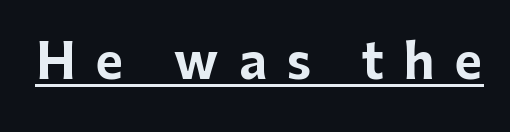
Here the designer chose a conventional face with non-uniform glyph widths. Serif or sans? Sans — the stroke terminals are bare. These words are printed bold, with thick strokes throughout. The lettering is marked with a stroke running underneath it. You can tell it's not italic because the verticals are truly vertical.
